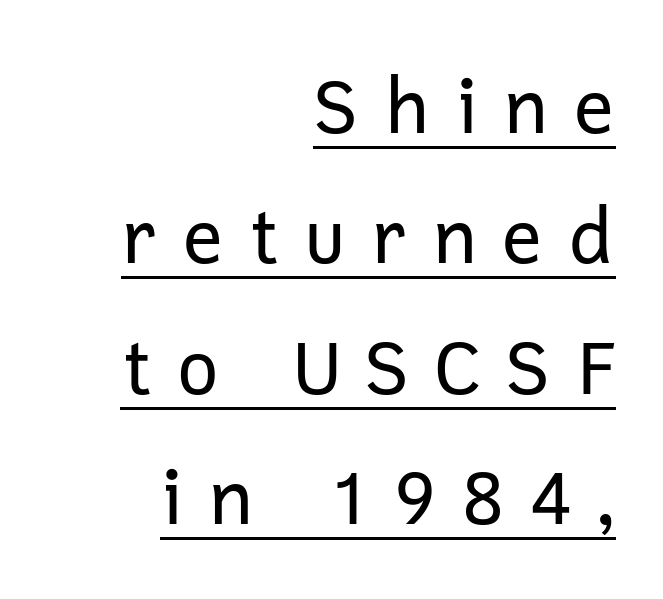
Q: Is the text bold? A: No.
Q: Is the text italic (slanted)? A: No, it is upright.
Q: Is the typeface a serif or a sans-serif typeface? A: Sans-serif.
Q: Is the text underlined? A: Yes.
Q: How is the paragraph aligned? A: Right-aligned.
Q: Is the spacing between letters normal or unusually wide? A: Unusually wide.
Q: Width (condensed, normal, or wide)? A: Normal.
Q: Stroke contrast? A: Low.
Q: x-height? A: Medium.
Q: Monospaced? A: No.
